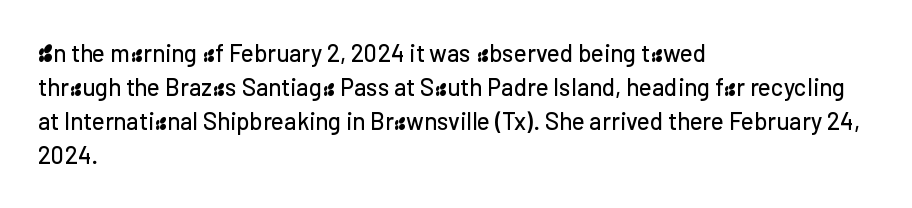
Q: Is the text italic (slanted)? A: No, it is upright.
Q: Is the text underlined? A: No.
Q: How is the paragraph aligned? A: Left-aligned.
Q: Is the spacing between letters normal or unusually wide? A: Normal.
Q: Is the spacing between lines tight, normal or loose? A: Normal.
